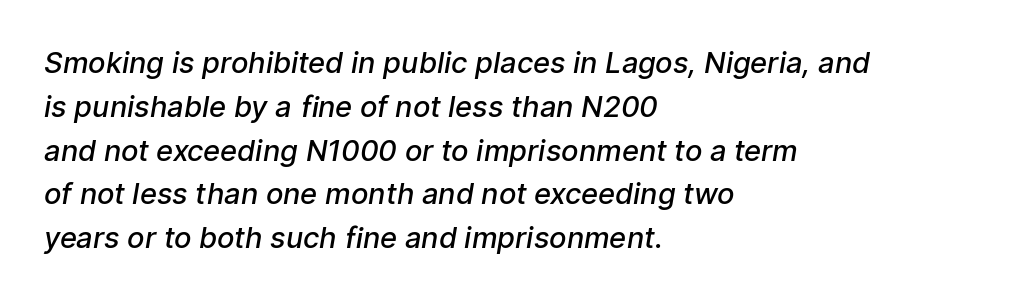
The image shows 29 px semibold sans-serif type; set left-aligned, normal line spacing (1.51x), normal letter spacing, not underlined; low stroke contrast and a medium x-height.
